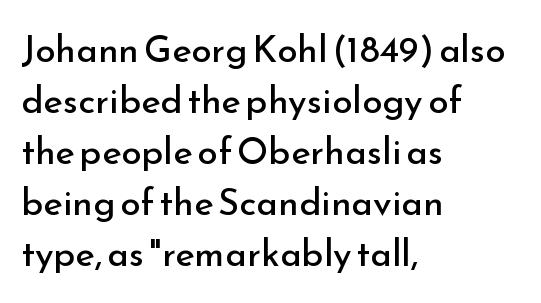
Q: Is the text bold? A: No.
Q: Is the text italic (slanted)? A: No, it is upright.
Q: Is the typeface a serif or a sans-serif typeface? A: Sans-serif.
Q: Is the text underlined? A: No.
Q: How is the paragraph aligned? A: Left-aligned.
Q: Is the spacing between letters normal or unusually wide? A: Normal.
Q: Is the spacing between lines tight, normal or loose? A: Normal.
Q: Width (condensed, normal, or wide)? A: Normal.
Q: Stroke contrast? A: Low.
Q: x-height? A: Small.
Q: Monospaced? A: No.
